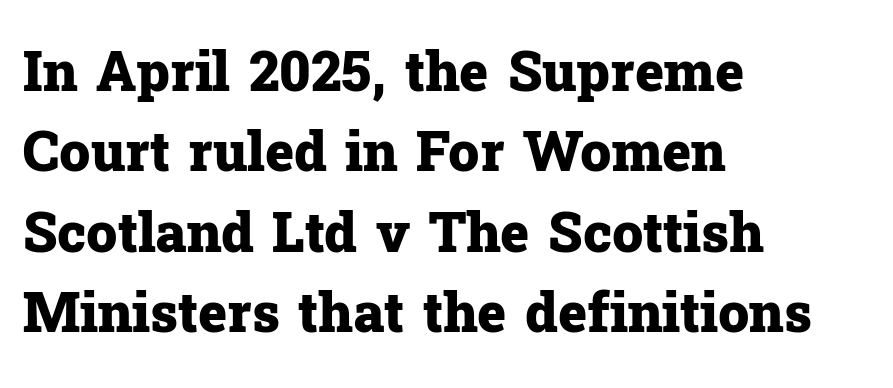
The image shows 55 px heavy serif type, upright; set left-aligned, normal line spacing (1.46x), normal letter spacing, not underlined; low stroke contrast and a medium x-height.
